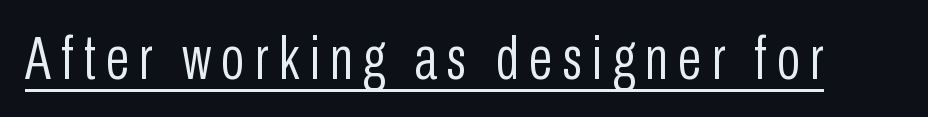
Q: Is the text bold? A: No.
Q: Is the text italic (slanted)? A: No, it is upright.
Q: Is the typeface a serif or a sans-serif typeface? A: Sans-serif.
Q: Is the text underlined? A: Yes.
Q: Width (condensed, normal, or wide)? A: Condensed.
Q: Stroke contrast? A: Low.
Q: x-height? A: Medium.
Q: Monospaced? A: No.
